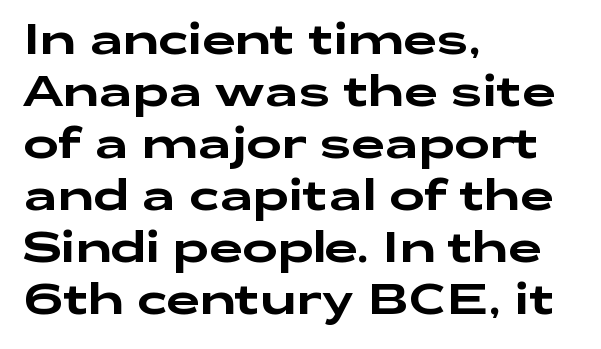
Alignment: flush left. Bare-footed words on every line. Rendered with straight, roman letterforms. A typesetter would call this zero additional tracking.
